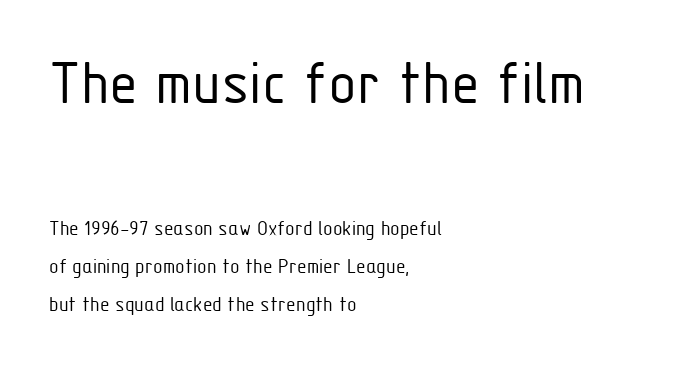
Q: Is the text bold? A: No.
Q: Is the text italic (slanted)? A: No, it is upright.
Q: Is the typeface a serif or a sans-serif typeface? A: Sans-serif.
Q: Is the text underlined? A: No.
Q: How is the paragraph aligned? A: Left-aligned.
Q: Is the spacing between letters normal or unusually wide? A: Normal.
Q: Which block of text is set in a larger size, the first (top) or the second (bottom)? A: The first (top) one.
Q: Width (condensed, normal, or wide)? A: Condensed.
Q: Stroke contrast? A: Low.
Q: x-height? A: Medium.
Q: Monospaced? A: No.
